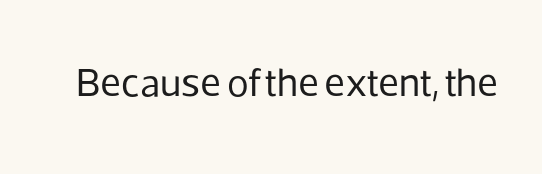
Q: Is the text bold? A: No.
Q: Is the text italic (slanted)? A: No, it is upright.
Q: Is the typeface a serif or a sans-serif typeface? A: Sans-serif.
Q: Is the text underlined? A: No.
Q: Is the spacing between letters normal or unusually wide? A: Normal.
Q: Width (condensed, normal, or wide)? A: Normal.
Q: Stroke contrast? A: Low.
Q: x-height? A: Medium.
Q: Monospaced? A: No.
